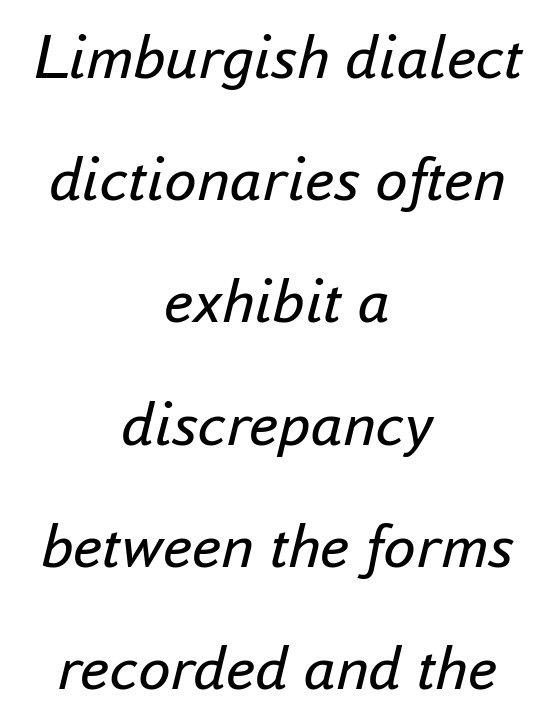
The face used here is proportionally spaced, like ordinary book or web type. The face used here is rendered with its standard letterfit. Yep, that's italic — everything's leaning. Just letters on the line, the space beneath them empty. Layout note: lines centered. The typesetting does not lean heavy: it is not bold.
